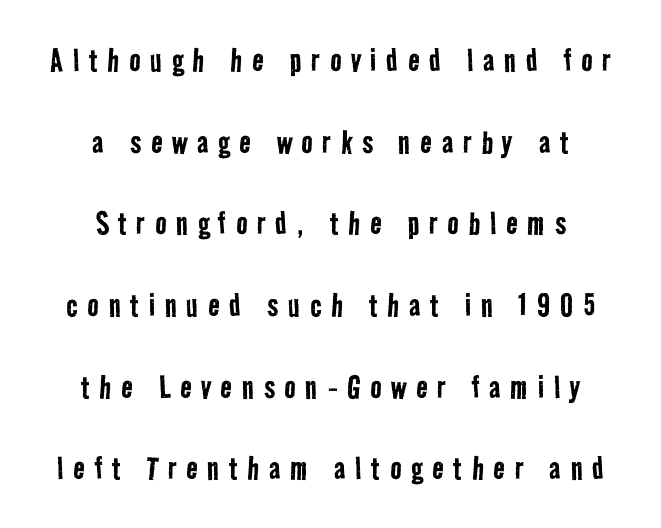
The strokes carry an ordinary text weight at most. Descenders hang freely into open space. In terms of letterspacing, this is a distinctly airy, spread setting. Note the varied advance widths — an 'i' is clearly narrower than an 'm'.
